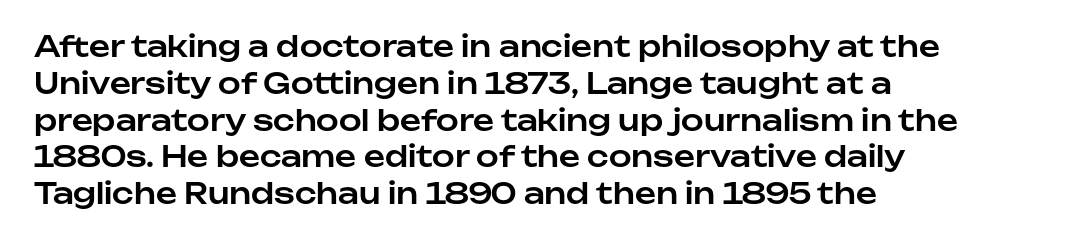
The image shows 29 px sans-serif type, upright; set left-aligned, normal line spacing (1.27x), normal letter spacing, not underlined; low stroke contrast and a medium x-height.
